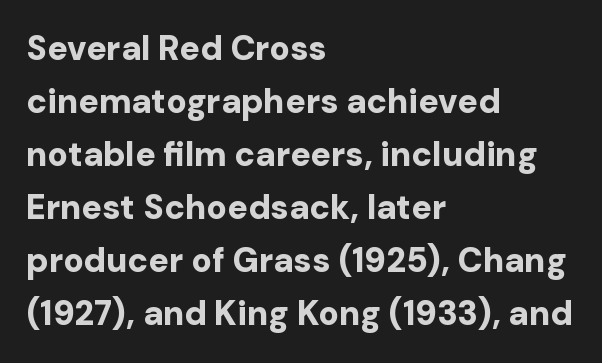
Looks like regular typesetting: each glyph gets only the width it needs. Underline: absent. Nope, not italic — everything's standing straight. Compared with a centered layout, this one pins lines to the left instead. Line spacing here is normal. Compared with typical body copy, the letter spacing here is the same.
